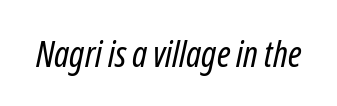
Q: Is the text bold? A: No.
Q: Is the text italic (slanted)? A: Yes, it leans right by about 12 degrees.
Q: Is the text underlined? A: No.
Q: Is the spacing between letters normal or unusually wide? A: Normal.
Q: Width (condensed, normal, or wide)? A: Condensed.
Q: Stroke contrast? A: Low.
Q: x-height? A: Medium.
Q: Monospaced? A: No.
